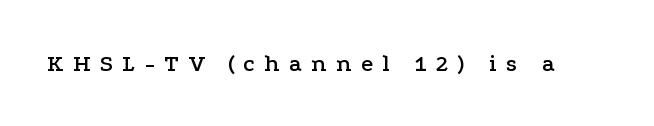
Words float on clear page, feet unadorned. Posture: straight, roman, zero tilt. This sample uses expanded letter spacing, leaving extra air between glyphs.
